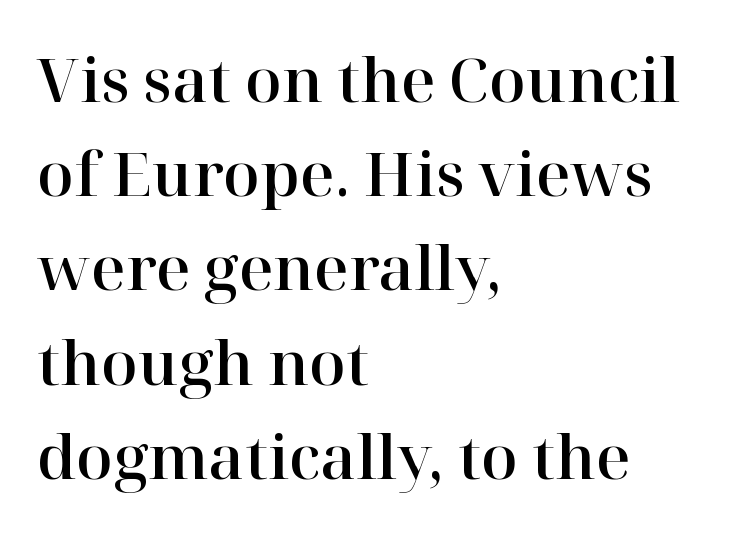
Check where the strokes stop: tiny serifs finish them off. The leading is moderate, giving the passage an even texture. Spacing verdict: proportional, widths tailored to each character. The typesetter chose a ragged-right arrangement here. Standard letterfit; no display-style spreading of the glyphs. Vertical strokes here are truly vertical.
